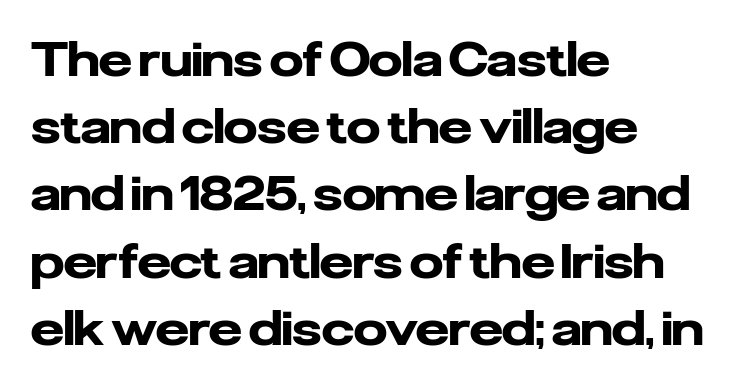
Q: Is the text bold? A: Yes.
Q: Is the text italic (slanted)? A: No, it is upright.
Q: Is the typeface a serif or a sans-serif typeface? A: Sans-serif.
Q: Is the text underlined? A: No.
Q: How is the paragraph aligned? A: Left-aligned.
Q: Is the spacing between letters normal or unusually wide? A: Normal.
Q: Is the spacing between lines tight, normal or loose? A: Normal.
Q: Width (condensed, normal, or wide)? A: Normal.
Q: Stroke contrast? A: Low.
Q: x-height? A: Medium.
Q: Monospaced? A: No.
